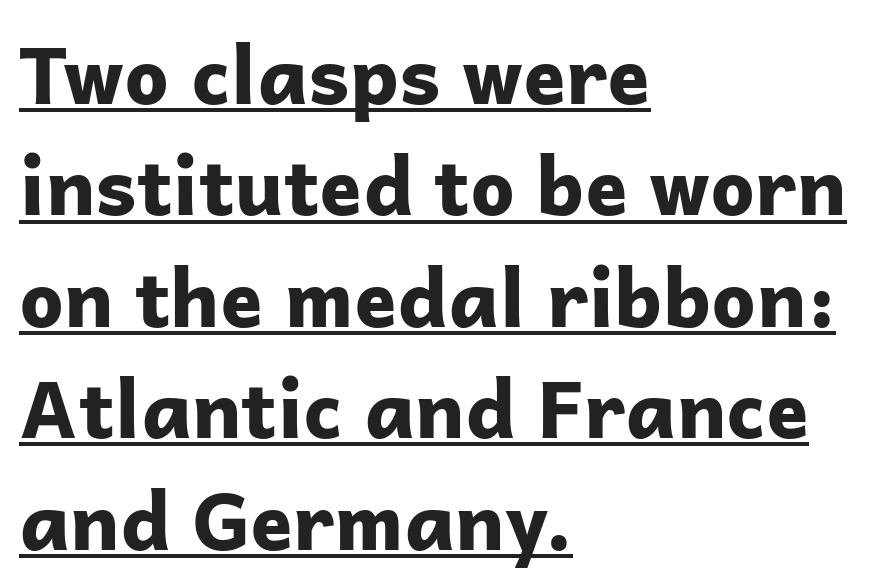
Q: Is the text bold? A: Yes.
Q: Is the text italic (slanted)? A: No, it is upright.
Q: Is the typeface a serif or a sans-serif typeface? A: Sans-serif.
Q: Is the text underlined? A: Yes.
Q: How is the paragraph aligned? A: Left-aligned.
Q: Is the spacing between letters normal or unusually wide? A: Normal.
Q: Is the spacing between lines tight, normal or loose? A: Normal.
Q: Width (condensed, normal, or wide)? A: Normal.
Q: Stroke contrast? A: Low.
Q: x-height? A: Medium.
Q: Monospaced? A: No.
